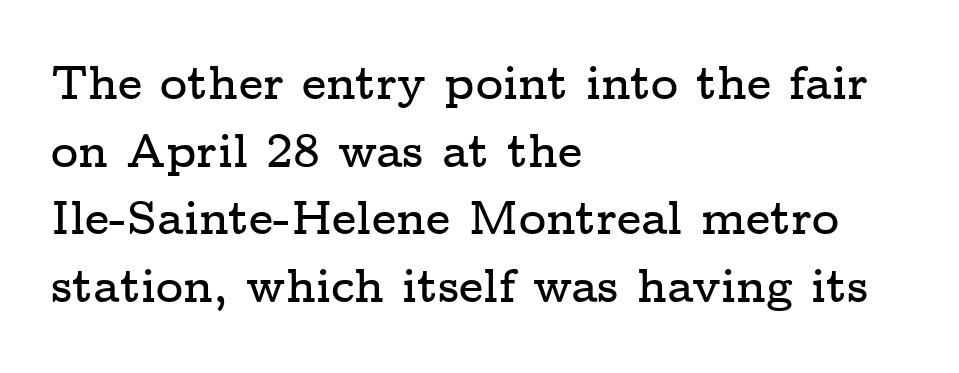
Q: Is the text italic (slanted)? A: No, it is upright.
Q: Is the typeface a serif or a sans-serif typeface? A: Serif.
Q: Is the text underlined? A: No.
Q: How is the paragraph aligned? A: Left-aligned.
Q: Is the spacing between letters normal or unusually wide? A: Normal.
Q: Is the spacing between lines tight, normal or loose? A: Normal.
Q: Width (condensed, normal, or wide)? A: Wide.
Q: Stroke contrast? A: Low.
Q: x-height? A: Medium.
Q: Monospaced? A: No.
